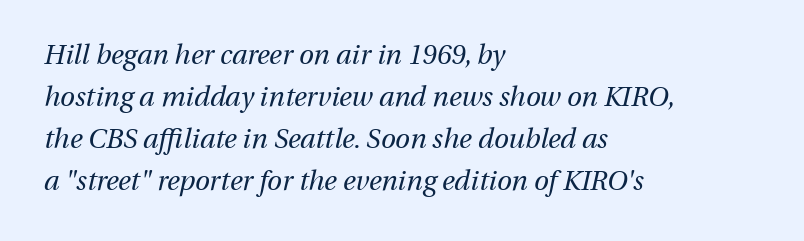
Standard letterfit; no display-style spreading of the glyphs. The gap between lines stays unmarked. Each new line begins a customary step beneath the previous one. A light-to-regular cut is what we see here.
